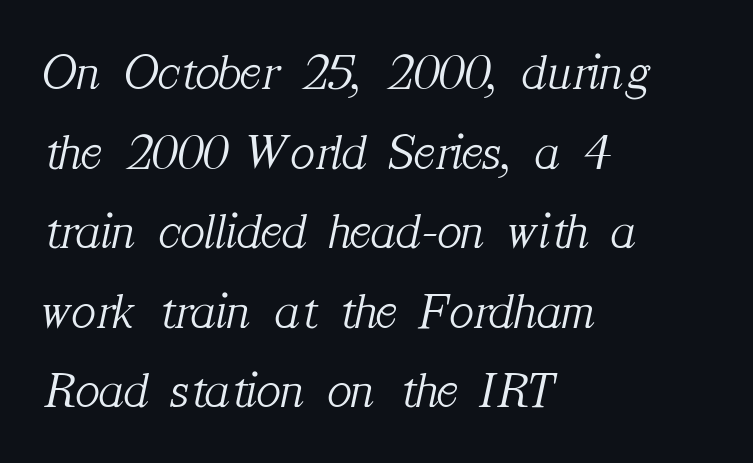
Unbolded letterforms with no extra heft. The passage shown is typed in a proportional face where columns would drift. This is oblique type, the kind used for emphasis or titles. Lines of text with bare space underneath. Honestly, the row spacing looks completely unremarkable. The setting favours the left margin, as ordinary paragraphs usually do.
